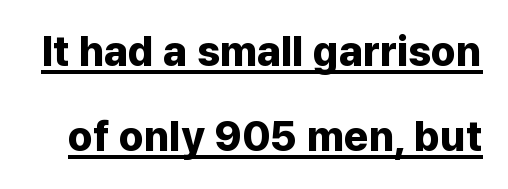
The image shows 42 px bold sans-serif type, upright; set loose line spacing (2.03x), normal letter spacing, underlined; low stroke contrast and a medium x-height.
